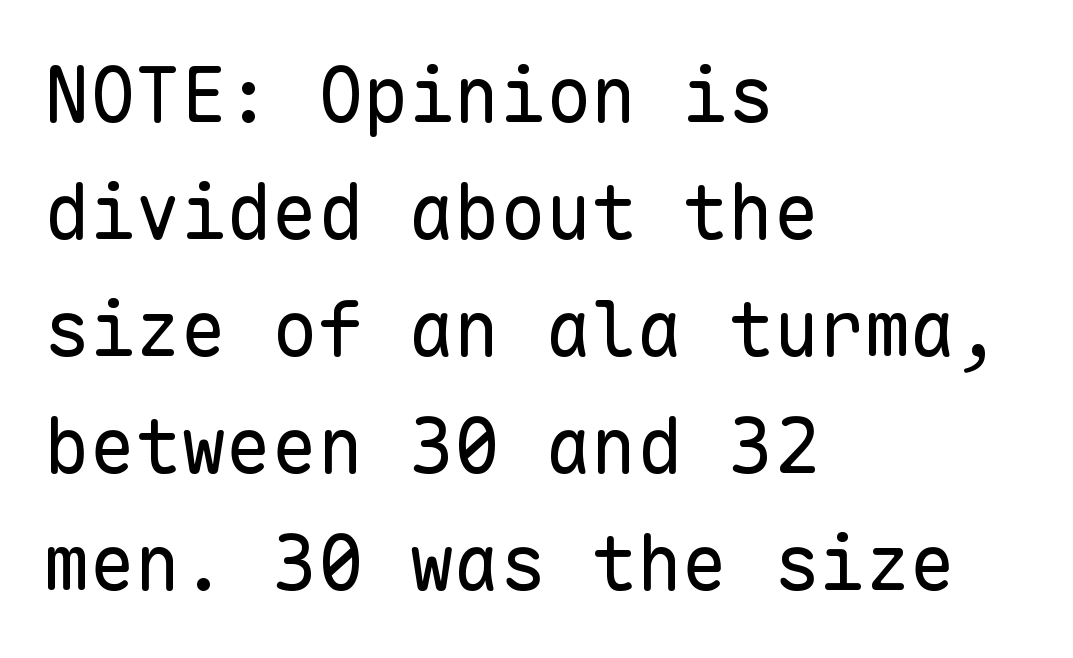
The image shows 76 px regular-weight sans-serif type, upright, monospaced; set left-aligned, normal line spacing (1.54x), normal letter spacing, not underlined; low stroke contrast and a medium x-height.
